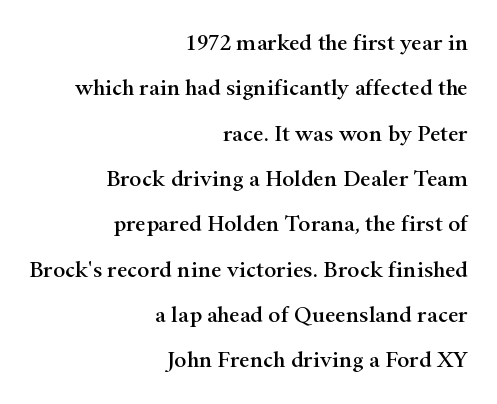
Successive baselines arrive slowly, with a big drop between each. Does the lettering tilt? It doesn't — this is upright. The space directly below the letters is spotless. The type is set solid horizontally, with unmodified tracking.
